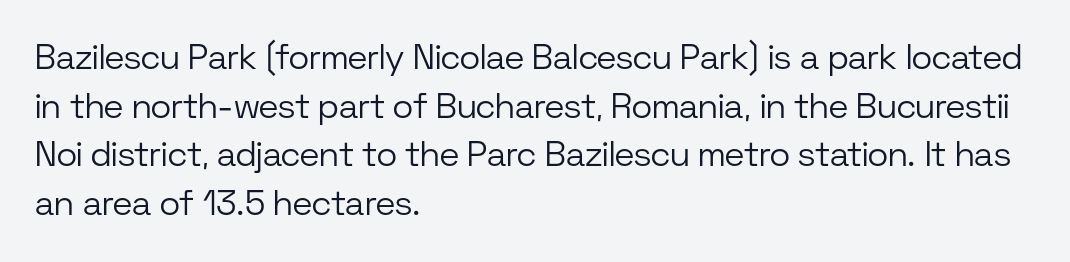
{"serif": "no", "italic": "no", "bold": "no", "weight": "light", "width": "normal", "stroke_contrast": "low", "x_height": "medium", "monospaced": "no", "underline": "no", "align": "left", "line_spacing": "normal", "line_spacing_ratio": 1.39, "letter_spacing": "normal", "letter_spacing_em": 0.0, "glyph_px": 35}
